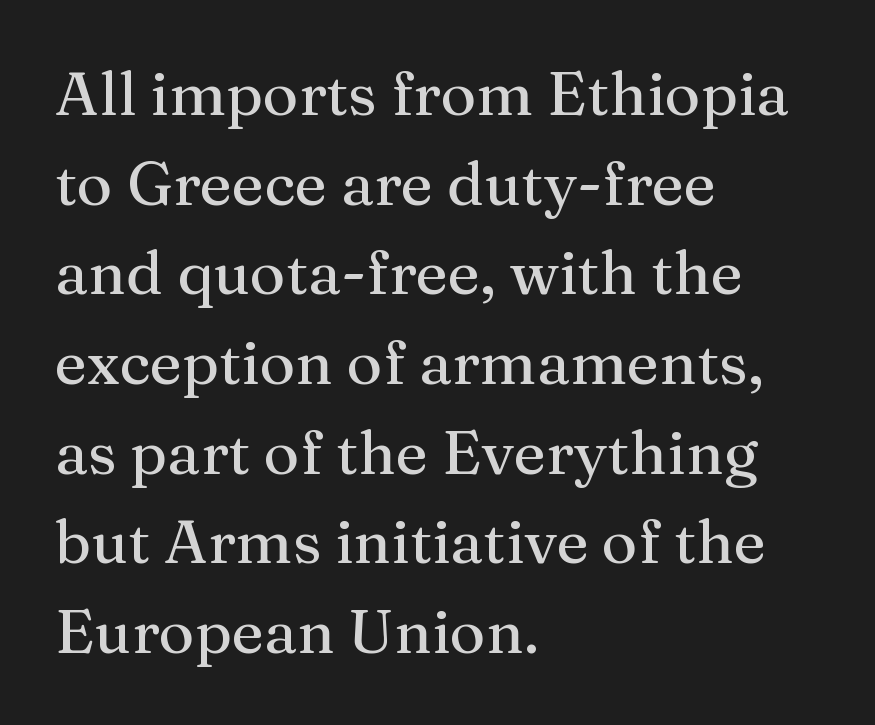
Q: Is the text italic (slanted)? A: No, it is upright.
Q: Is the typeface a serif or a sans-serif typeface? A: Serif.
Q: Is the text underlined? A: No.
Q: How is the paragraph aligned? A: Left-aligned.
Q: Is the spacing between letters normal or unusually wide? A: Normal.
Q: Is the spacing between lines tight, normal or loose? A: Normal.
Q: Width (condensed, normal, or wide)? A: Normal.
Q: Stroke contrast? A: Medium.
Q: x-height? A: Medium.
Q: Monospaced? A: No.
